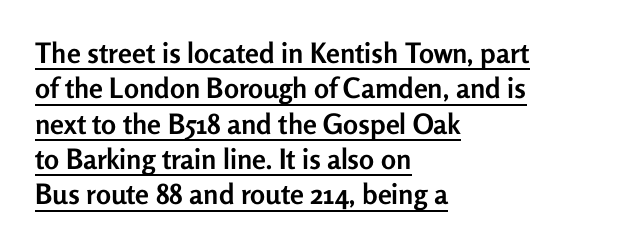
The image shows 28 px semibold sans-serif type, upright; set left-aligned, normal line spacing (1.26x), normal letter spacing, underlined; low stroke contrast and a medium x-height.
